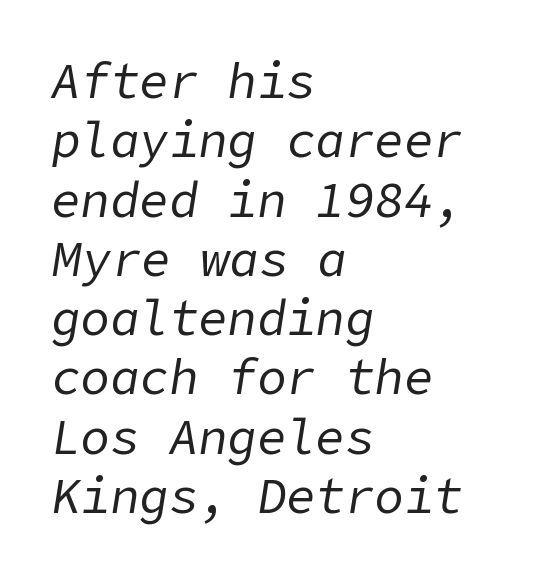
Observe the ordinary spacing: letters are neighbours, not strangers. Line starts are locked; line ends wander. Slanted lettering throughout. A bare baseline throughout the passage. Vertical stems look standard width or narrower in stroke.
